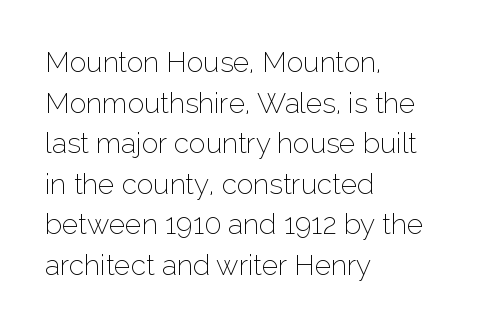
The baseline area is clear. Successive baselines arrive at the customary interval. Tracking value appears to be zero — textbook default spacing. Ink coverage per letter is moderate at most. Upright lettering throughout. The passage is arranged the way most books set body copy — flush left.
